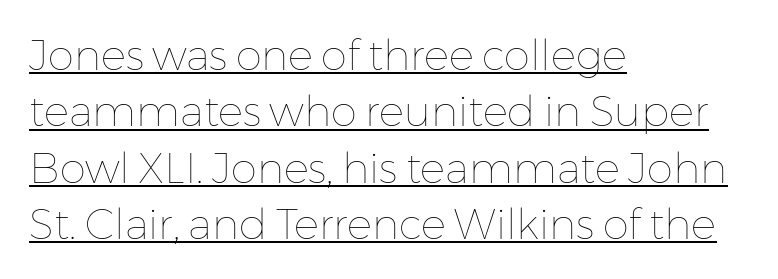
The image shows 42 px thin type, upright; set left-aligned, normal line spacing (1.34x), normal letter spacing, underlined; low stroke contrast and a medium x-height.
